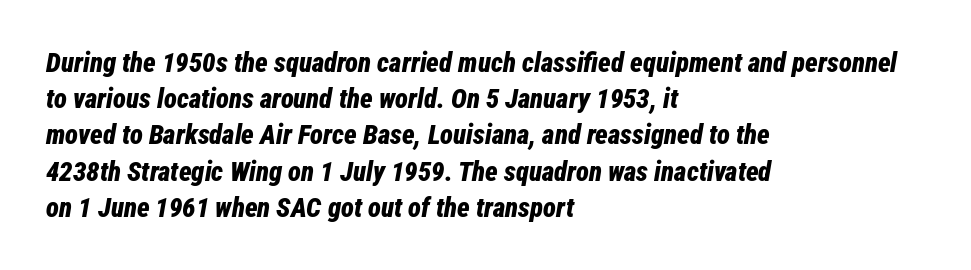
Q: Is the text bold? A: Yes.
Q: Is the text italic (slanted)? A: Yes, it leans right by about 12 degrees.
Q: Is the text underlined? A: No.
Q: How is the paragraph aligned? A: Left-aligned.
Q: Is the spacing between letters normal or unusually wide? A: Normal.
Q: Is the spacing between lines tight, normal or loose? A: Normal.
